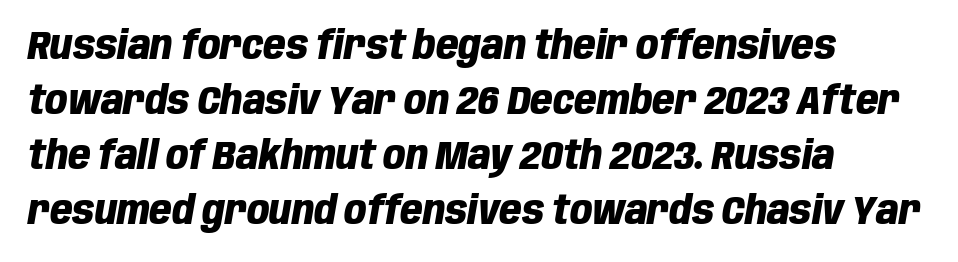
{"italic": "yes", "lean": "right", "slant_degrees": 10, "bold": "yes", "weight": "heavy", "width": "condensed", "stroke_contrast": "low", "x_height": "large", "monospaced": "no", "underline": "no", "align": "left", "line_spacing": "normal", "line_spacing_ratio": 1.41, "letter_spacing": "normal", "letter_spacing_em": 0.0, "glyph_px": 39}
